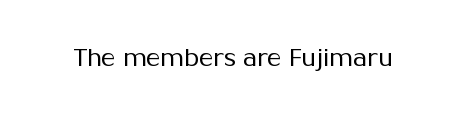
Only glyphs here, with clear space below each row. Notice how the stems are strictly vertical — no italics here. Between one letter and the next there's only the usual sliver of space. Is this a heavy cut? Hardly; it is regular or lighter.
